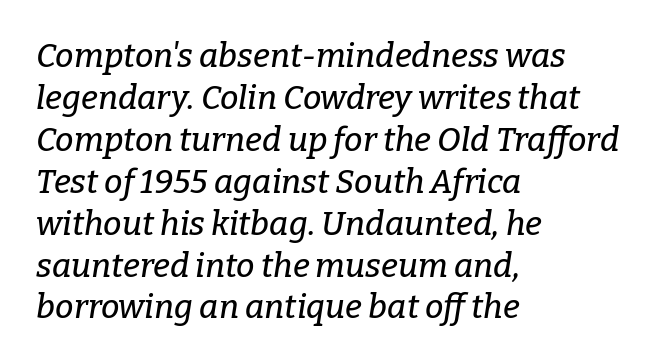
Q: Is the text italic (slanted)? A: Yes, it leans right by about 9 degrees.
Q: Is the typeface a serif or a sans-serif typeface? A: Serif.
Q: Is the text underlined? A: No.
Q: How is the paragraph aligned? A: Left-aligned.
Q: Is the spacing between letters normal or unusually wide? A: Normal.
Q: Is the spacing between lines tight, normal or loose? A: Normal.
Q: Width (condensed, normal, or wide)? A: Normal.
Q: Stroke contrast? A: Low.
Q: x-height? A: Medium.
Q: Monospaced? A: No.
